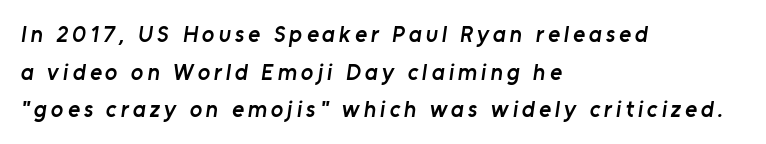
{"bold": "semi", "underline": "no", "align": "left", "line_spacing": "normal", "line_spacing_ratio": 1.64, "glyph_px": 23}
